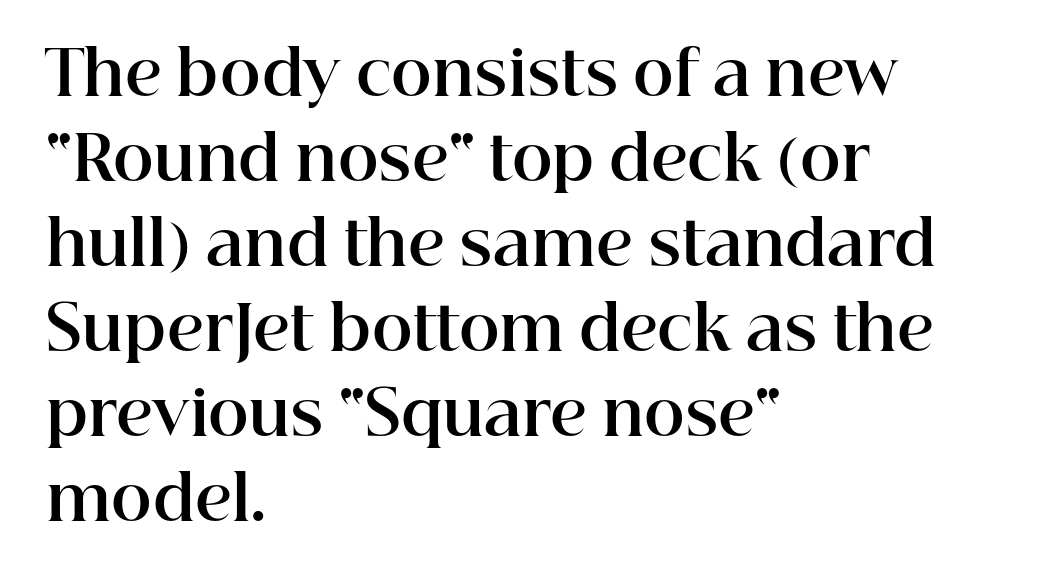
{"serif": "yes", "italic": "no", "bold": "yes", "weight": "bold", "width": "normal", "stroke_contrast": "high", "x_height": "medium", "monospaced": "no", "underline": "no", "align": "left", "line_spacing": "normal", "line_spacing_ratio": 1.37, "letter_spacing": "normal", "letter_spacing_em": 0.0, "glyph_px": 62}
